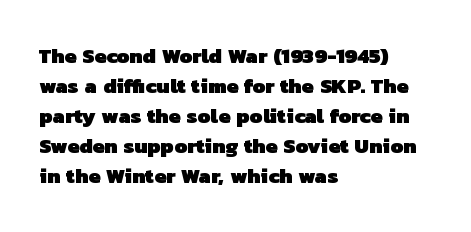
Q: Is the text bold? A: Yes.
Q: Is the text underlined? A: No.
Q: How is the paragraph aligned? A: Left-aligned.
Q: Is the spacing between letters normal or unusually wide? A: Normal.
Q: Is the spacing between lines tight, normal or loose? A: Normal.
